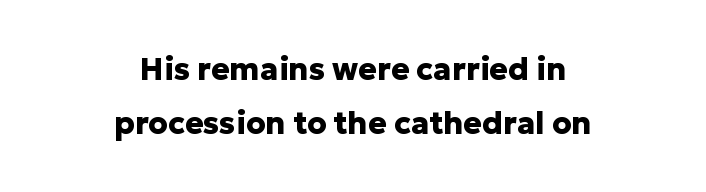
The image shows 31 px heavy sans-serif type, upright; set centered, line spacing 1.73x, normal letter spacing, not underlined; low stroke contrast and a medium x-height.
